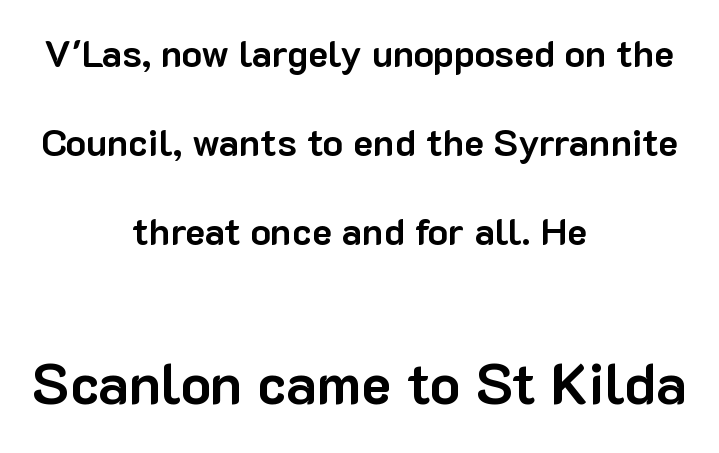
Q: Is the text bold? A: Yes.
Q: Is the text italic (slanted)? A: No, it is upright.
Q: Is the typeface a serif or a sans-serif typeface? A: Sans-serif.
Q: Is the text underlined? A: No.
Q: How is the paragraph aligned? A: Centered.
Q: Is the spacing between letters normal or unusually wide? A: Normal.
Q: Is the spacing between lines tight, normal or loose? A: Loose.
Q: Which block of text is set in a larger size, the first (top) or the second (bottom)? A: The second (bottom) one.
Q: Width (condensed, normal, or wide)? A: Normal.
Q: Stroke contrast? A: Low.
Q: x-height? A: Medium.
Q: Monospaced? A: No.
